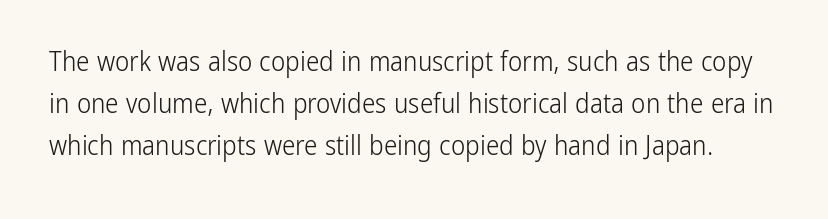
Q: Is the text bold? A: No.
Q: Is the text italic (slanted)? A: No, it is upright.
Q: Is the text underlined? A: No.
Q: Is the spacing between letters normal or unusually wide? A: Normal.
Q: Is the spacing between lines tight, normal or loose? A: Normal.
